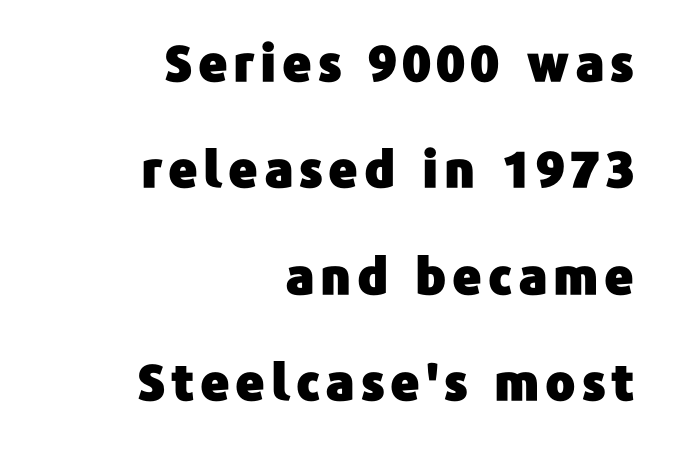
{"serif": "no", "italic": "no", "width": "normal", "stroke_contrast": "low", "x_height": "medium", "monospaced": "no", "underline": "no", "align": "right", "line_spacing": "loose", "line_spacing_ratio": 2.13, "glyph_px": 50}
